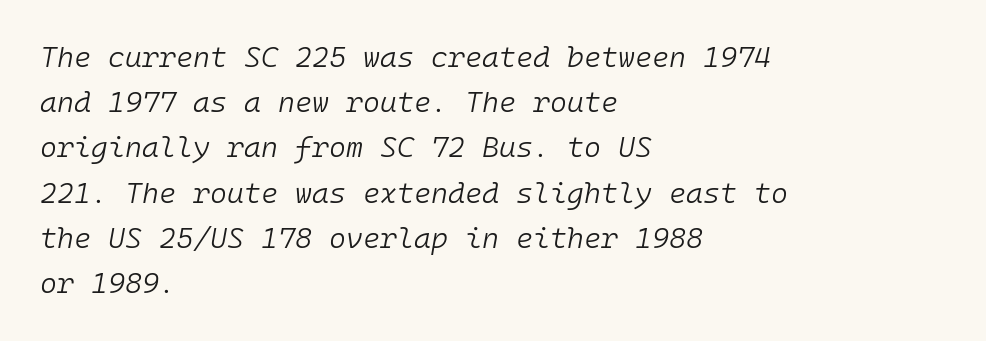
You could call the tracking neutral — neither tight nor loose. Vertical stems look standard width or narrower in stroke. Style check: oblique. The face used here is monospaced, like something from a code editor.
